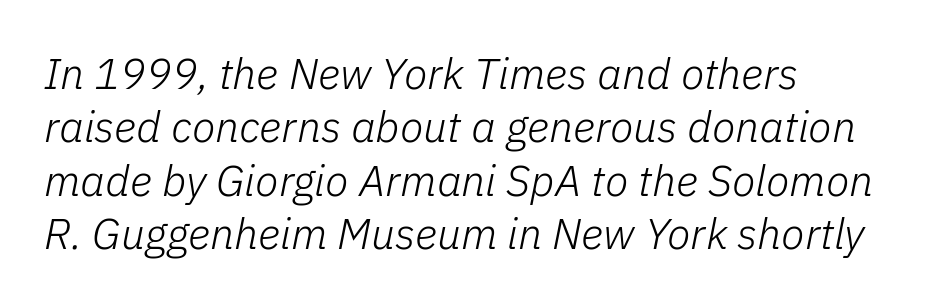
Compared with a typical body face, this is equally light or lighter still. The space beneath each line is pristine and unruled. When letters slant like this, we call the style italic. Think of a printed novel: that variable character pitch is what you see here.
